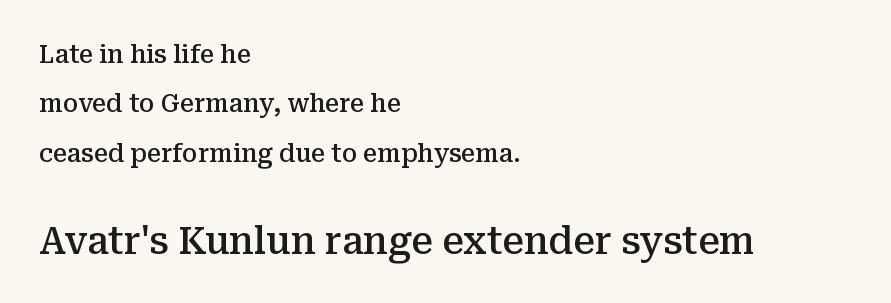
These lines are rendered in a variable-pitch font. The typeface chosen for these lines features serifs. On the weight axis this lands at semibold, roughly 600. The compositor pushed each line to the left boundary. Character size in the trailing block exceeds that of the leading block. You can tell it's not italic because the verticals are truly vertical.
